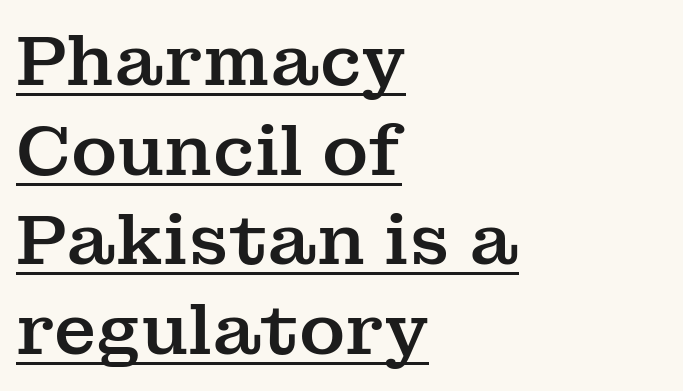
The image shows 70 px serif type, upright; set left-aligned, normal line spacing (1.28x), normal letter spacing, underlined; medium stroke contrast and a medium x-height.
